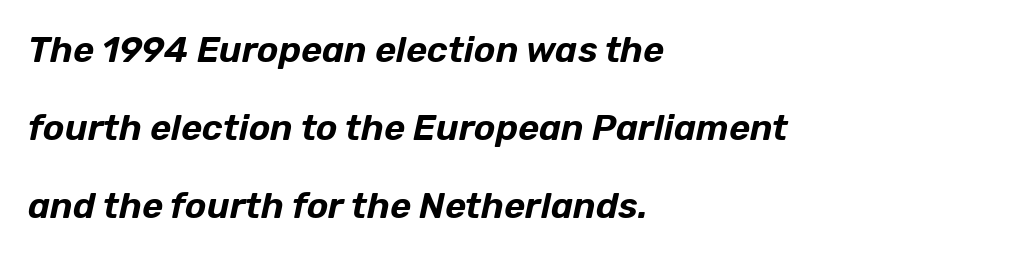
{"italic": "yes", "lean": "right", "slant_degrees": 12, "width": "normal", "stroke_contrast": "low", "x_height": "medium", "monospaced": "no", "underline": "no", "align": "left", "line_spacing": "loose", "line_spacing_ratio": 2.16, "letter_spacing": "normal", "letter_spacing_em": 0.0, "glyph_px": 36}
